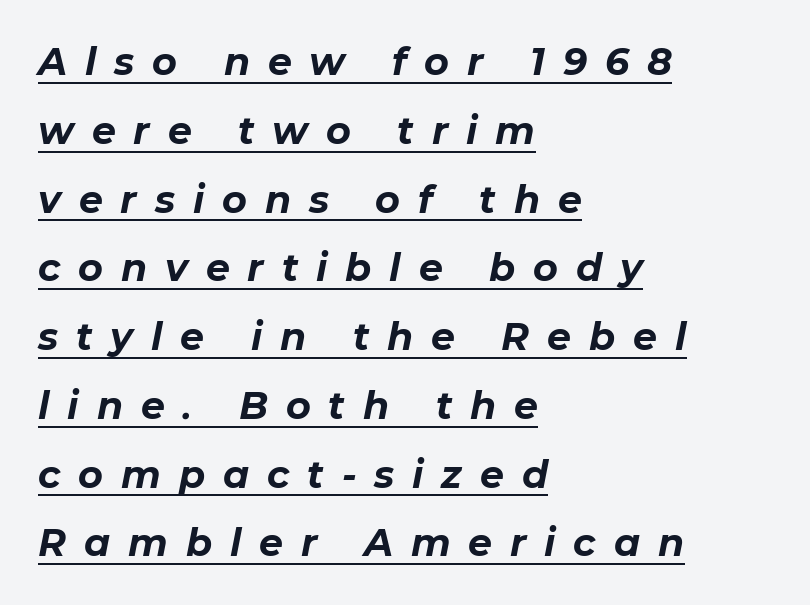
The image shows 38 px bold type, italic (leaning right); set left-aligned, line spacing 1.81x, unusually wide letter spacing (+0.47 em), underlined; low stroke contrast and a medium x-height.
